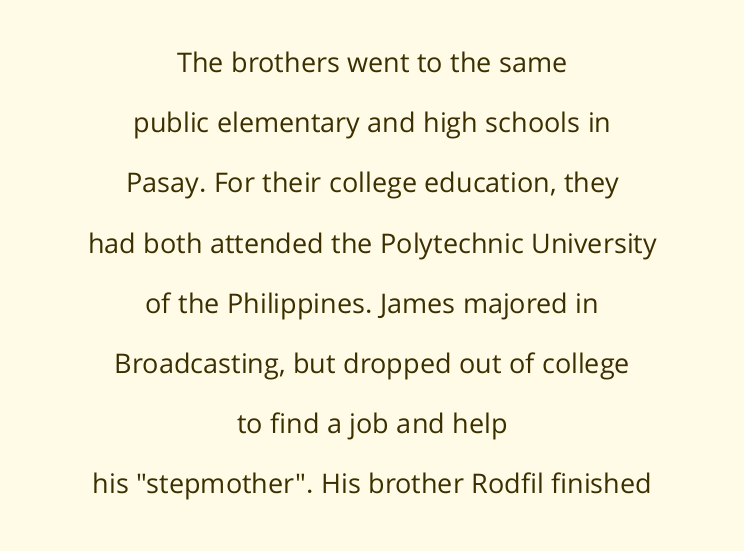
{"italic": "no", "bold": "no", "underline": "no", "align": "center", "line_spacing": "loose", "line_spacing_ratio": 2.23, "letter_spacing": "normal", "letter_spacing_em": 0.0, "glyph_px": 27}
